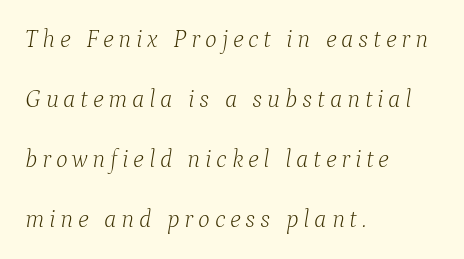
{"italic": "yes", "lean": "right", "slant_degrees": 9, "bold": "no", "underline": "no", "align": "left", "line_spacing": "loose", "line_spacing_ratio": 2.4, "glyph_px": 25}
